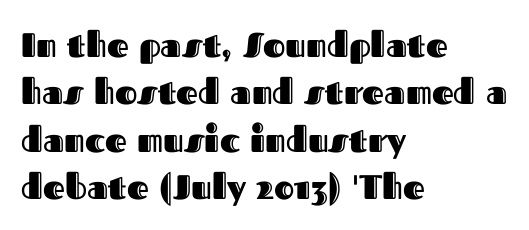
The line texture is even and compact thanks to regular tracking. One-word summary of the alignment: left. Unlike italic type, these characters show no tilt at all. The area under the type is left untouched. One glance says typical: line gaps are just what's usual.
